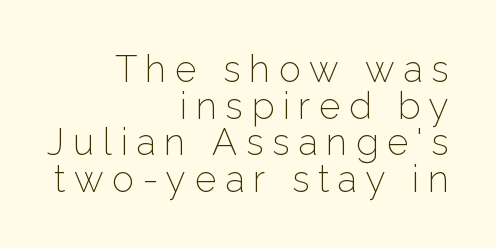
{"serif": "no", "italic": "no", "bold": "no", "weight": "light", "width": "normal", "stroke_contrast": "low", "x_height": "medium", "monospaced": "no", "underline": "no", "align": "right", "line_spacing": "tight", "line_spacing_ratio": 0.99, "letter_spacing": "wide", "letter_spacing_em": 0.23, "glyph_px": 37}
